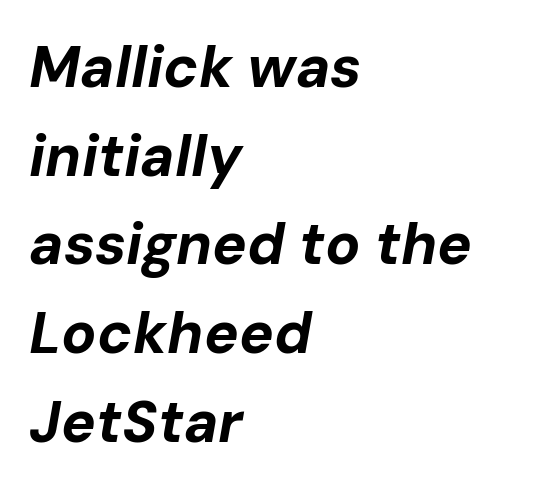
{"italic": "yes", "lean": "right", "slant_degrees": 10, "bold": "yes", "weight": "bold", "width": "normal", "stroke_contrast": "low", "x_height": "medium", "monospaced": "no", "underline": "no", "align": "left", "line_spacing": "normal", "line_spacing_ratio": 1.53, "letter_spacing": "normal", "letter_spacing_em": 0.0, "glyph_px": 58}
